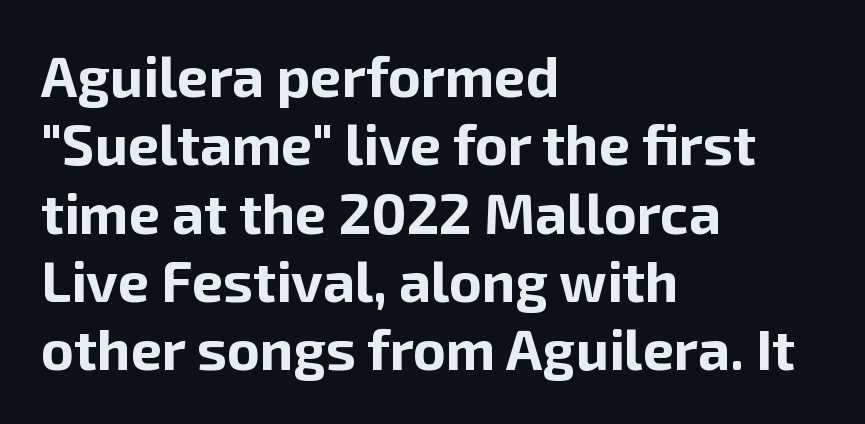
Q: Is the text bold? A: Yes.
Q: Is the text italic (slanted)? A: No, it is upright.
Q: Is the typeface a serif or a sans-serif typeface? A: Sans-serif.
Q: Is the text underlined? A: No.
Q: How is the paragraph aligned? A: Left-aligned.
Q: Is the spacing between letters normal or unusually wide? A: Normal.
Q: Width (condensed, normal, or wide)? A: Normal.
Q: Stroke contrast? A: Low.
Q: x-height? A: Medium.
Q: Monospaced? A: No.
